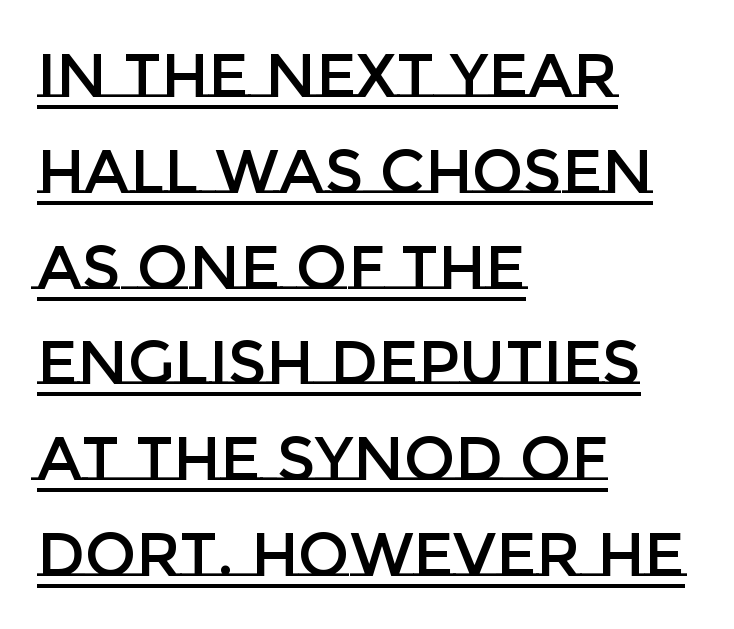
A rule runs beneath these lines of type. Varying glyph widths throughout — classic text-font behaviour. Vertical spacing — default. Nothing unusual about the tracking: characters are spaced as the font intends. Italic: no, the glyphs are upright roman. The text block is weighted toward the left margin, trailing off unevenly rightward.
